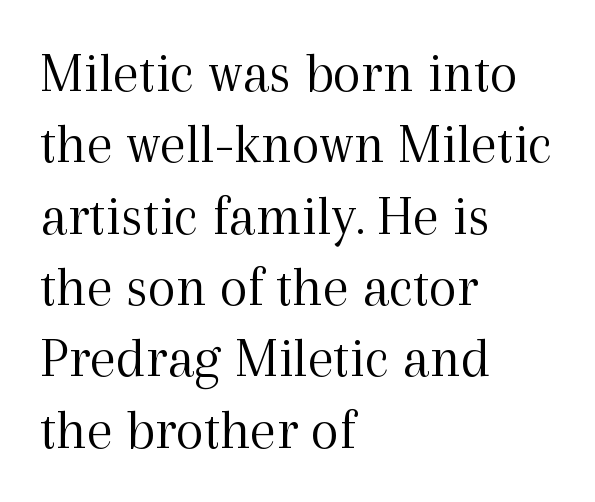
Q: Is the text bold? A: No.
Q: Is the text italic (slanted)? A: No, it is upright.
Q: Is the typeface a serif or a sans-serif typeface? A: Serif.
Q: Is the text underlined? A: No.
Q: How is the paragraph aligned? A: Left-aligned.
Q: Is the spacing between letters normal or unusually wide? A: Normal.
Q: Width (condensed, normal, or wide)? A: Normal.
Q: x-height? A: Medium.
Q: Monospaced? A: No.
